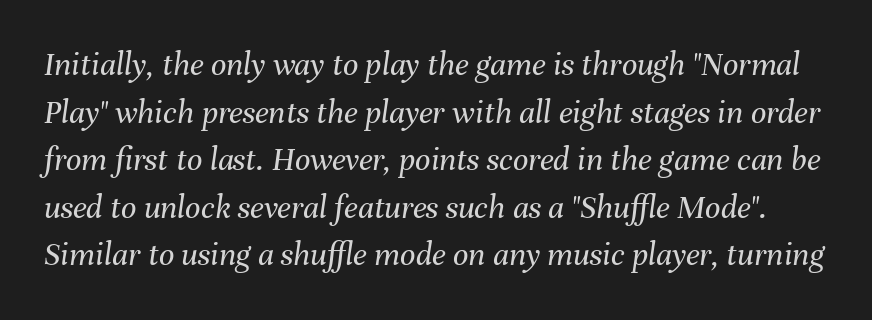
The image shows 34 px regular-weight type, italic (leaning right); set normal line spacing (1.4x), normal letter spacing, not underlined; medium stroke contrast and a medium x-height.
